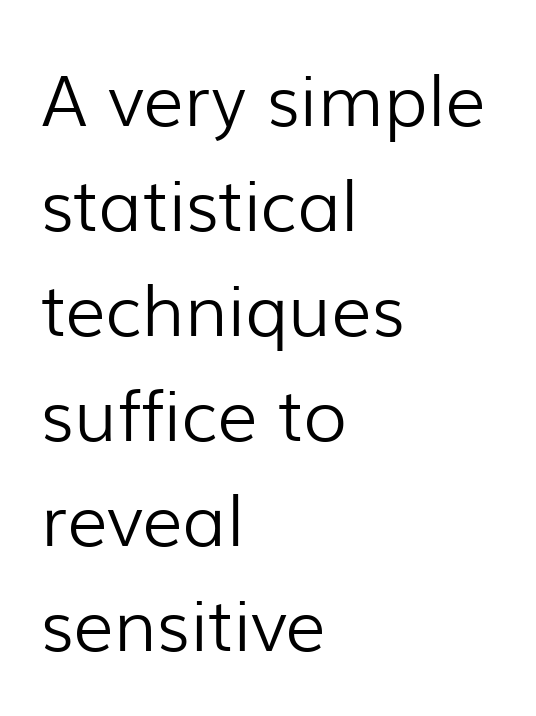
{"serif": "no", "italic": "no", "bold": "no", "weight": "light", "width": "normal", "stroke_contrast": "low", "x_height": "medium", "monospaced": "no", "underline": "no", "align": "left", "line_spacing": "normal", "line_spacing_ratio": 1.48, "letter_spacing": "normal", "letter_spacing_em": 0.0, "glyph_px": 71}
